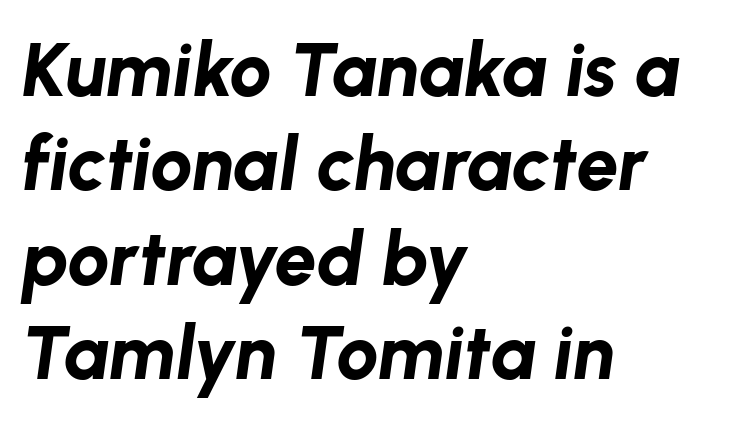
Q: Is the text bold? A: Yes.
Q: Is the text italic (slanted)? A: Yes, it leans right by about 8 degrees.
Q: Is the text underlined? A: No.
Q: How is the paragraph aligned? A: Left-aligned.
Q: Is the spacing between letters normal or unusually wide? A: Normal.
Q: Is the spacing between lines tight, normal or loose? A: Normal.
Q: Width (condensed, normal, or wide)? A: Normal.
Q: Stroke contrast? A: Low.
Q: x-height? A: Medium.
Q: Monospaced? A: No.
